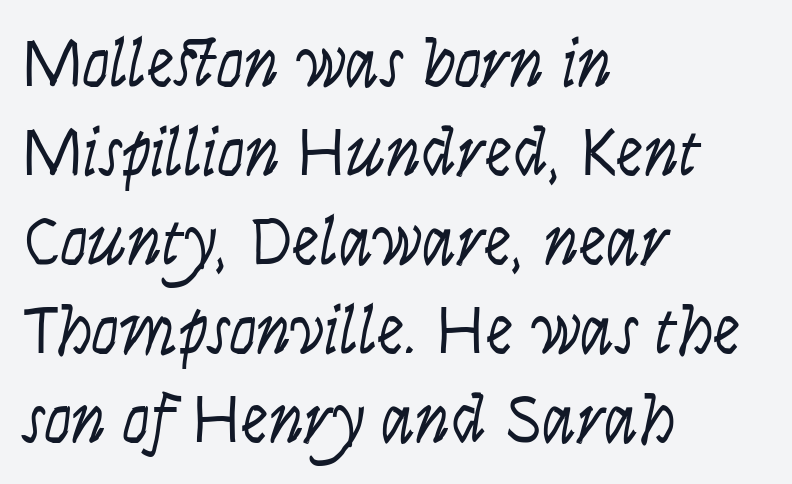
{"italic": "yes", "lean": "right", "slant_degrees": 9, "bold": "no", "weight": "light", "width": "condensed", "stroke_contrast": "low", "x_height": "large", "monospaced": "no", "underline": "no", "align": "left", "line_spacing": "normal", "line_spacing_ratio": 1.29, "letter_spacing": "normal", "letter_spacing_em": 0.0, "glyph_px": 69}
